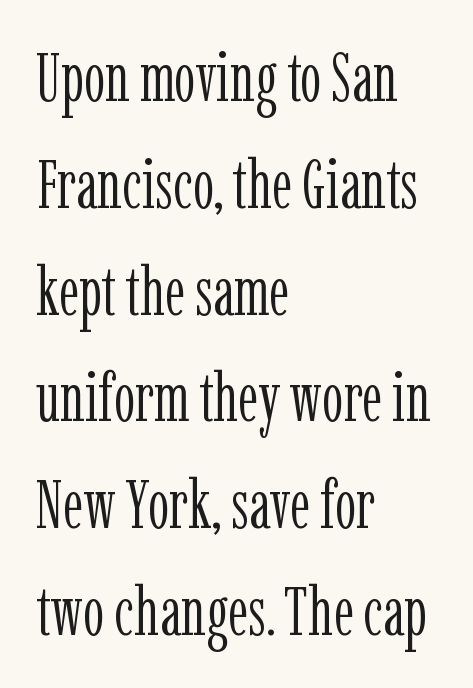
The image shows 68 px light, condensed serif type, upright; set left-aligned, normal line spacing (1.57x), normal letter spacing, not underlined; low stroke contrast and a medium x-height.
